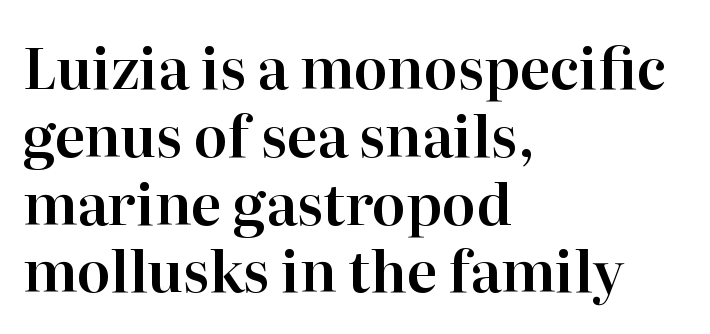
Serif or sans? Serif — the stroke terminals have little feet. In CSS terms this would be text-align: left. The letters stand straight up with perfectly vertical stems. Any mark beneath the type? The region is blank. Varying glyph widths throughout — classic text-font behaviour. Compared with typical body copy, the letter spacing here is the same.
